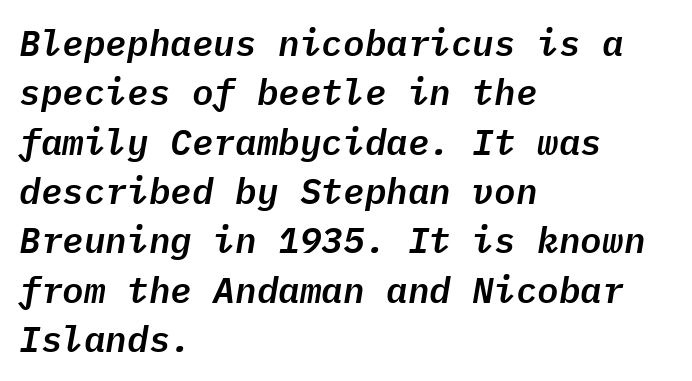
{"italic": "yes", "lean": "right", "slant_degrees": 9, "width": "normal", "stroke_contrast": "low", "x_height": "medium", "monospaced": "yes", "underline": "no", "align": "left", "line_spacing": "normal", "line_spacing_ratio": 1.37, "letter_spacing": "normal", "letter_spacing_em": 0.0, "glyph_px": 36}
